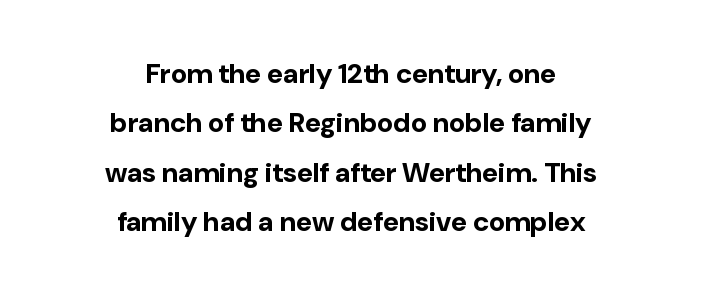
{"serif": "no", "italic": "no", "bold": "yes", "weight": "bold", "width": "normal", "stroke_contrast": "low", "x_height": "medium", "monospaced": "no", "underline": "no", "align": "center", "line_spacing_ratio": 1.76, "letter_spacing": "normal", "letter_spacing_em": 0.0, "glyph_px": 28}
